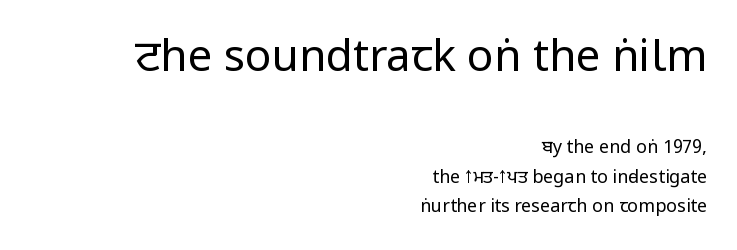
{"serif": "no", "italic": "no", "bold": "no", "weight": "regular", "width": "condensed", "stroke_contrast": "low", "underline": "no", "align": "right", "line_spacing": "normal", "line_spacing_ratio": 1.62, "letter_spacing": "normal", "letter_spacing_em": 0.0, "larger_block": "first", "size_ratio": 2.44, "glyph_px": 44}
